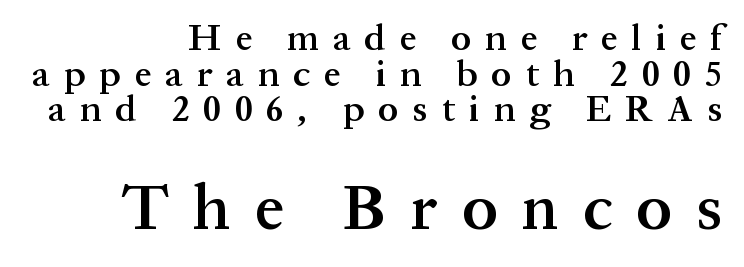
{"serif": "yes", "italic": "no", "bold": "semi", "weight": "semibold", "width": "normal", "stroke_contrast": "medium", "x_height": "medium", "monospaced": "no", "underline": "no", "align": "right", "line_spacing": "tight", "line_spacing_ratio": 0.96, "letter_spacing": "wide", "letter_spacing_em": 0.38, "larger_block": "second", "size_ratio": 1.73, "glyph_px": 64}
